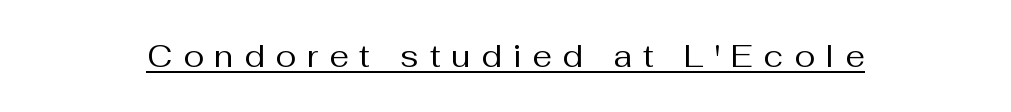
The image shows 31 px regular-weight sans-serif type, upright; set unusually wide letter spacing (+0.35 em), underlined; medium stroke contrast and a medium x-height.
